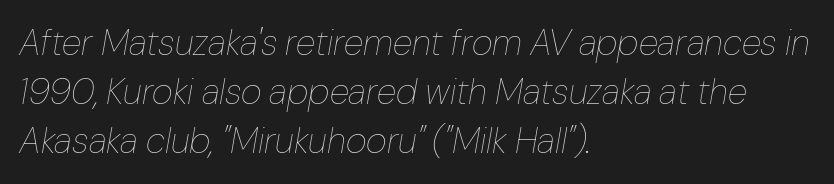
{"italic": "yes", "lean": "right", "slant_degrees": 10, "bold": "no", "weight": "thin", "width": "normal", "stroke_contrast": "low", "x_height": "medium", "monospaced": "no", "underline": "no", "align": "left", "line_spacing": "normal", "line_spacing_ratio": 1.36, "letter_spacing": "normal", "letter_spacing_em": 0.0, "glyph_px": 36}
